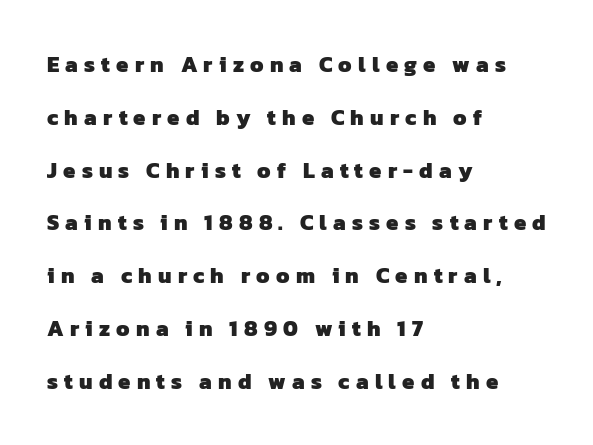
Summary of weight: heavy, a full bold. The rag falls on the right side of this text block. Is there much room between lines? Yes — plenty of vertical air separates them. Someone cranked the tracking dial way up on this one. Glance below the letters and you will spot only blank space.
